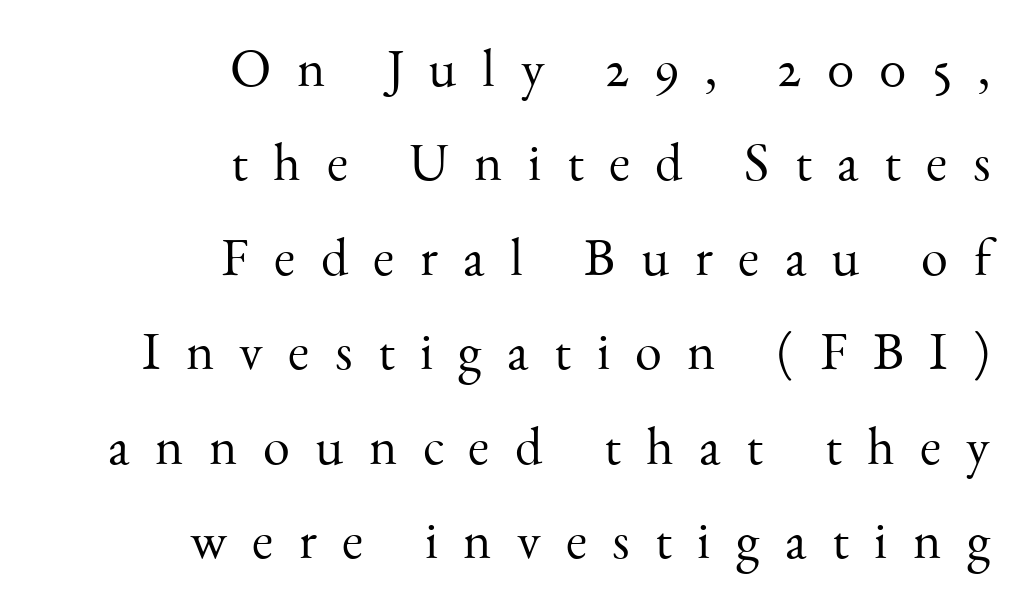
The image shows 54 px light serif type, upright; set right-aligned, line spacing 1.75x, unusually wide letter spacing (+0.47 em), not underlined; medium stroke contrast and a small x-height.
